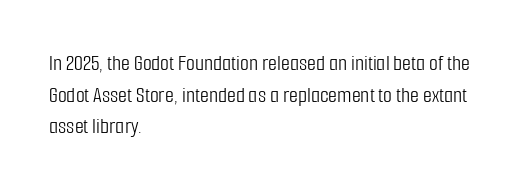
A roman cut, with each character standing at attention. Line spacing here is normal. The text block is weighted toward the left margin, trailing off unevenly rightward. Lines of text with bare space underneath. Nothing unusual about the tracking: characters are spaced as the font intends. A quiet, ordinary-to-light weight characterises the typeface.
